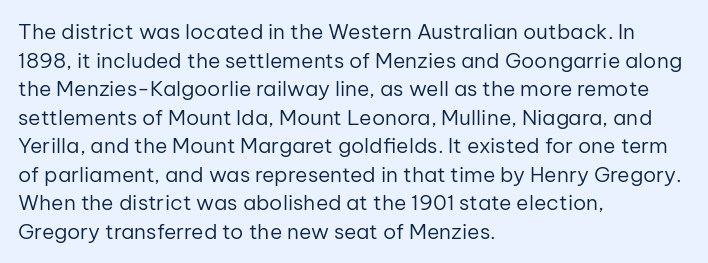
The image shows 21 px text type, upright; set left-aligned, normal line spacing (1.36x), normal letter spacing, not underlined.
